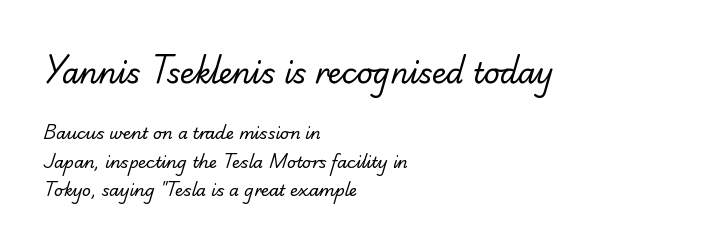
Q: Is the text bold? A: No.
Q: Is the typeface a serif or a sans-serif typeface? A: Sans-serif.
Q: Is the text underlined? A: No.
Q: How is the paragraph aligned? A: Left-aligned.
Q: Is the spacing between letters normal or unusually wide? A: Normal.
Q: Which block of text is set in a larger size, the first (top) or the second (bottom)? A: The first (top) one.
Q: Width (condensed, normal, or wide)? A: Normal.
Q: Stroke contrast? A: Low.
Q: x-height? A: Small.
Q: Monospaced? A: No.
